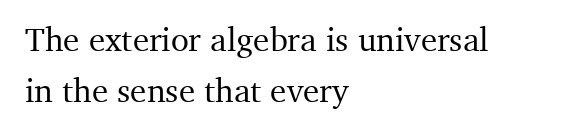
Q: Is the text italic (slanted)? A: No, it is upright.
Q: Is the typeface a serif or a sans-serif typeface? A: Serif.
Q: Is the text underlined? A: No.
Q: How is the paragraph aligned? A: Left-aligned.
Q: Is the spacing between letters normal or unusually wide? A: Normal.
Q: Is the spacing between lines tight, normal or loose? A: Normal.
Q: Width (condensed, normal, or wide)? A: Normal.
Q: Stroke contrast? A: Medium.
Q: x-height? A: Medium.
Q: Monospaced? A: No.
